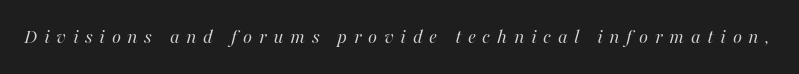
The image shows 21 px text type, italic (leaning right); set unusually wide letter spacing (+0.31 em), not underlined.
